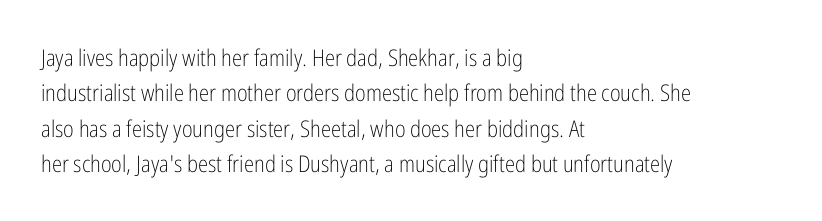
Q: Is the text bold? A: No.
Q: Is the text italic (slanted)? A: No, it is upright.
Q: Is the text underlined? A: No.
Q: How is the paragraph aligned? A: Left-aligned.
Q: Is the spacing between letters normal or unusually wide? A: Normal.
Q: Is the spacing between lines tight, normal or loose? A: Normal.
